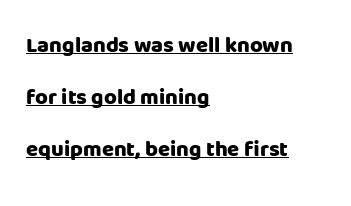
Q: Is the text bold? A: Yes.
Q: Is the text italic (slanted)? A: No, it is upright.
Q: Is the text underlined? A: Yes.
Q: How is the paragraph aligned? A: Left-aligned.
Q: Is the spacing between letters normal or unusually wide? A: Normal.
Q: Is the spacing between lines tight, normal or loose? A: Loose.
